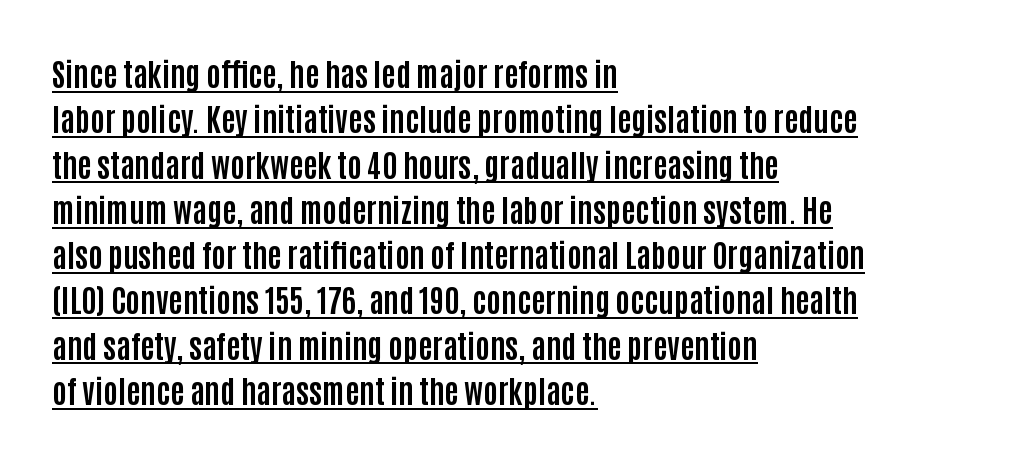
Q: Is the text bold? A: Yes.
Q: Is the text italic (slanted)? A: No, it is upright.
Q: Is the typeface a serif or a sans-serif typeface? A: Sans-serif.
Q: Is the text underlined? A: Yes.
Q: How is the paragraph aligned? A: Left-aligned.
Q: Is the spacing between letters normal or unusually wide? A: Normal.
Q: Is the spacing between lines tight, normal or loose? A: Normal.
Q: Width (condensed, normal, or wide)? A: Condensed.
Q: Stroke contrast? A: Low.
Q: x-height? A: Large.
Q: Monospaced? A: No.
